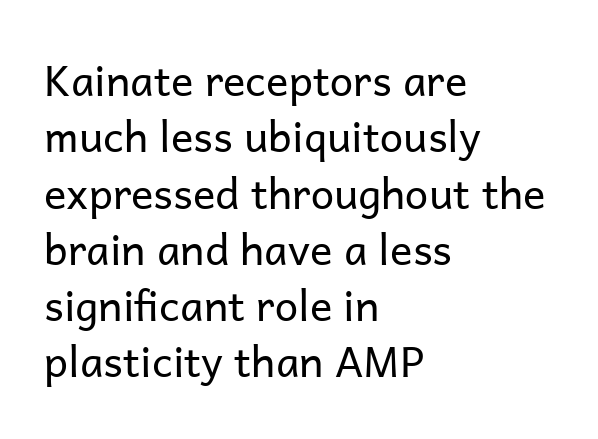
The image shows 42 px regular-weight sans-serif type, upright; set left-aligned, normal line spacing (1.34x), normal letter spacing, not underlined; low stroke contrast and a medium x-height.
